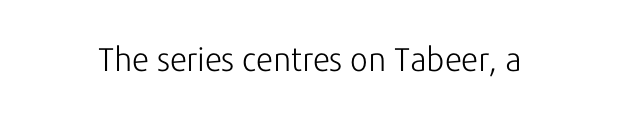
{"serif": "no", "italic": "no", "bold": "no", "weight": "light", "width": "normal", "stroke_contrast": "low", "x_height": "medium", "monospaced": "no", "underline": "no", "letter_spacing": "normal", "letter_spacing_em": 0.0, "glyph_px": 33}
